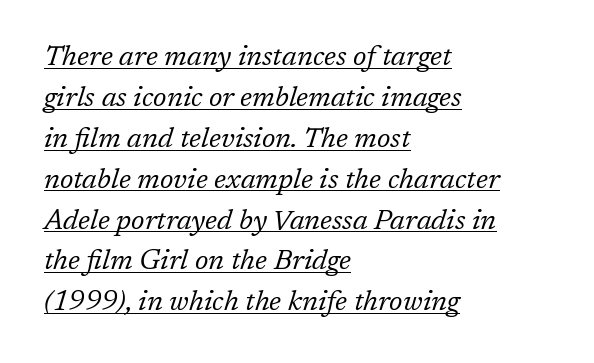
{"serif": "yes", "italic": "yes", "lean": "right", "slant_degrees": 17, "bold": "no", "weight": "regular", "width": "normal", "stroke_contrast": "low", "x_height": "medium", "monospaced": "no", "underline": "yes", "align": "left", "line_spacing": "normal", "line_spacing_ratio": 1.46, "letter_spacing": "normal", "letter_spacing_em": 0.0, "glyph_px": 28}
